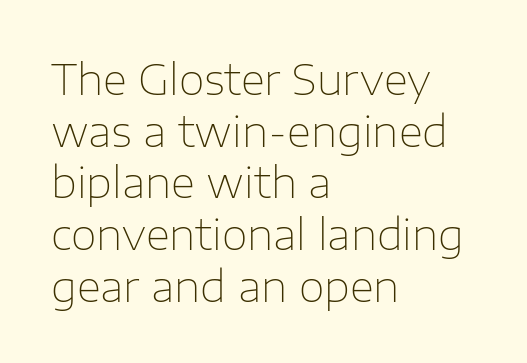
Q: Is the text bold? A: No.
Q: Is the text italic (slanted)? A: No, it is upright.
Q: Is the typeface a serif or a sans-serif typeface? A: Sans-serif.
Q: Is the text underlined? A: No.
Q: How is the paragraph aligned? A: Left-aligned.
Q: Is the spacing between letters normal or unusually wide? A: Normal.
Q: Width (condensed, normal, or wide)? A: Normal.
Q: Stroke contrast? A: Low.
Q: x-height? A: Medium.
Q: Monospaced? A: No.
